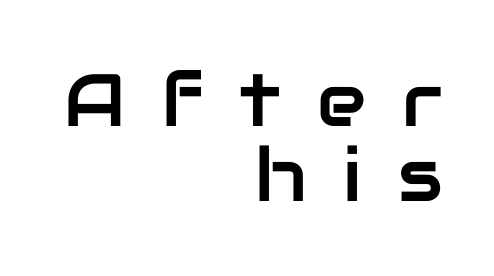
Q: Is the text italic (slanted)? A: No, it is upright.
Q: Is the typeface a serif or a sans-serif typeface? A: Sans-serif.
Q: Is the text underlined? A: No.
Q: How is the paragraph aligned? A: Right-aligned.
Q: Is the spacing between letters normal or unusually wide? A: Unusually wide.
Q: Is the spacing between lines tight, normal or loose? A: Tight.
Q: Width (condensed, normal, or wide)? A: Normal.
Q: Stroke contrast? A: Low.
Q: x-height? A: Medium.
Q: Monospaced? A: No.
